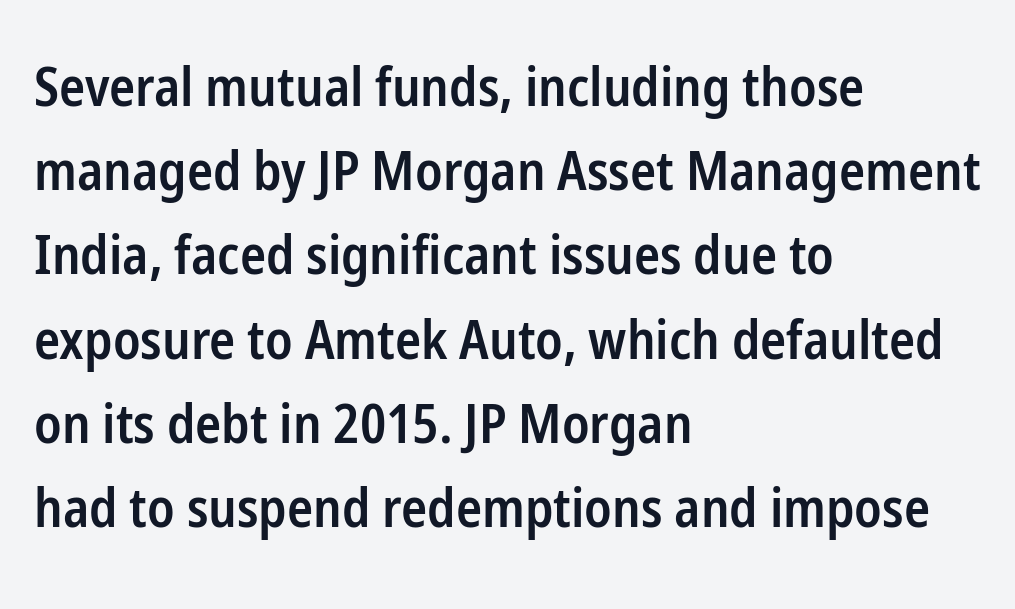
Q: Is the text bold? A: Semi-bold.
Q: Is the text italic (slanted)? A: No, it is upright.
Q: Is the typeface a serif or a sans-serif typeface? A: Sans-serif.
Q: Is the text underlined? A: No.
Q: How is the paragraph aligned? A: Left-aligned.
Q: Is the spacing between letters normal or unusually wide? A: Normal.
Q: Is the spacing between lines tight, normal or loose? A: Normal.
Q: Width (condensed, normal, or wide)? A: Condensed.
Q: Stroke contrast? A: Low.
Q: x-height? A: Medium.
Q: Monospaced? A: No.
